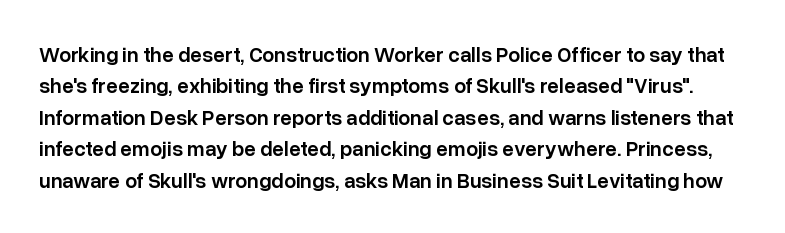
Q: Is the text bold? A: Semi-bold.
Q: Is the text italic (slanted)? A: No, it is upright.
Q: Is the text underlined? A: No.
Q: Is the spacing between letters normal or unusually wide? A: Normal.
Q: Is the spacing between lines tight, normal or loose? A: Normal.
